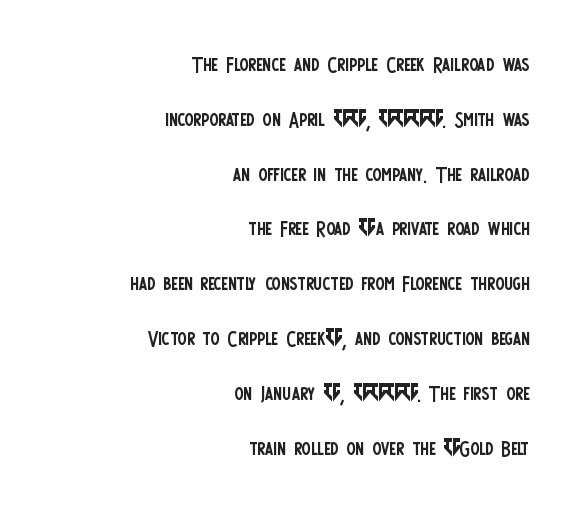
Q: Is the text bold? A: No.
Q: Is the text italic (slanted)? A: No, it is upright.
Q: Is the text underlined? A: No.
Q: How is the paragraph aligned? A: Right-aligned.
Q: Is the spacing between letters normal or unusually wide? A: Normal.
Q: Is the spacing between lines tight, normal or loose? A: Loose.
